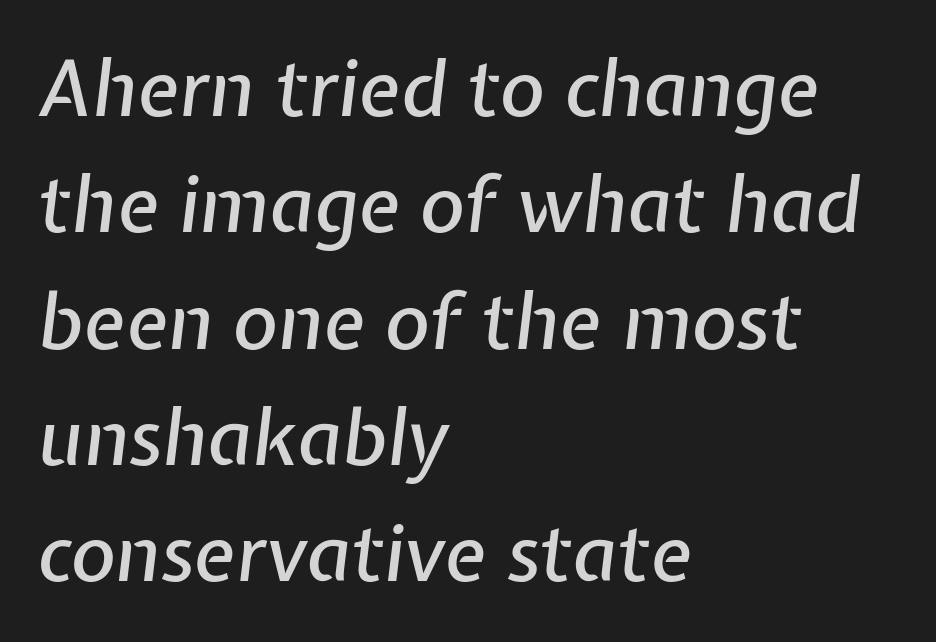
In terms of leading, this rendering sits right in the middle. The zone under the glyphs is completely vacant. Note the varied advance widths — an 'i' is clearly narrower than an 'm'. Notice how the stems are inclined rather than vertical — that's the hallmark of italics. Short note: letters normally spaced. Horizontal alignment here is leftward, the default for most running prose.
